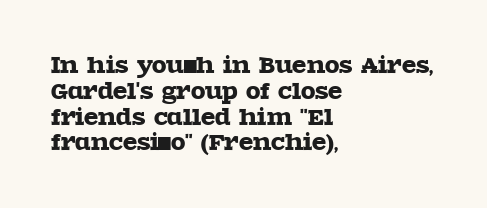
Q: Is the text italic (slanted)? A: No, it is upright.
Q: Is the text underlined? A: No.
Q: How is the paragraph aligned? A: Left-aligned.
Q: Is the spacing between letters normal or unusually wide? A: Normal.
